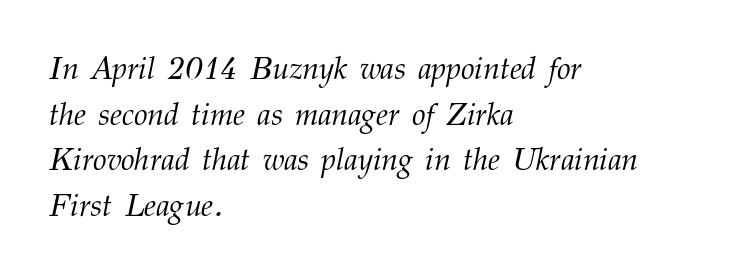
Students, observe: this is what conventionally led text looks like. Rendered with sloped, italic letterforms. The letters carry serifs — small finishing strokes at the ends of their stems. Looks like regular typesetting: each glyph gets only the width it needs.
